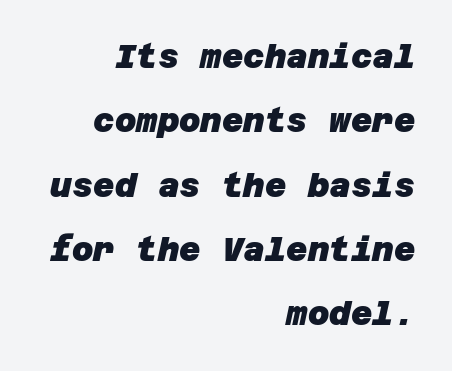
{"serif": "no", "bold": "yes", "weight": "heavy", "width": "normal", "stroke_contrast": "low", "x_height": "large", "underline": "no", "align": "right", "line_spacing": "loose", "line_spacing_ratio": 1.95, "letter_spacing": "normal", "letter_spacing_em": 0.0, "glyph_px": 33}
